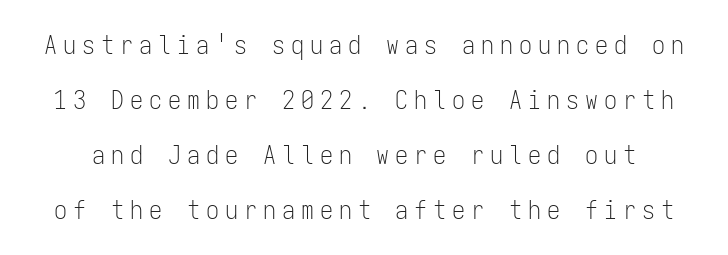
Q: Is the text bold? A: No.
Q: Is the text italic (slanted)? A: No, it is upright.
Q: Is the text underlined? A: No.
Q: Is the spacing between letters normal or unusually wide? A: Unusually wide.
Q: Is the spacing between lines tight, normal or loose? A: Loose.
